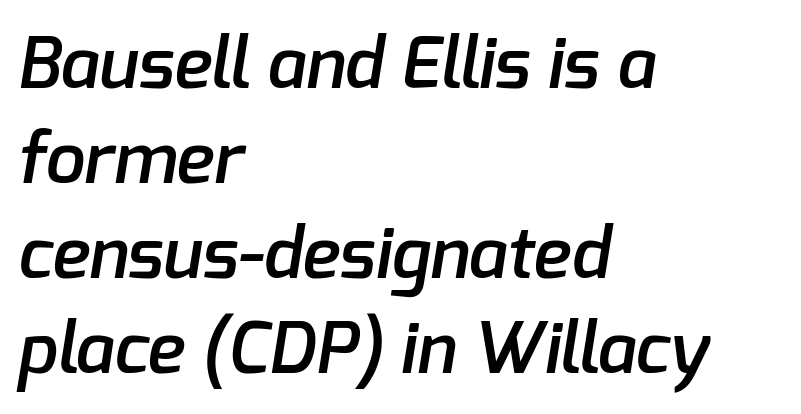
Q: Is the text bold? A: Semi-bold.
Q: Is the typeface a serif or a sans-serif typeface? A: Sans-serif.
Q: Is the text underlined? A: No.
Q: How is the paragraph aligned? A: Left-aligned.
Q: Is the spacing between letters normal or unusually wide? A: Normal.
Q: Is the spacing between lines tight, normal or loose? A: Normal.
Q: Width (condensed, normal, or wide)? A: Normal.
Q: Stroke contrast? A: Low.
Q: x-height? A: Medium.
Q: Monospaced? A: No.
